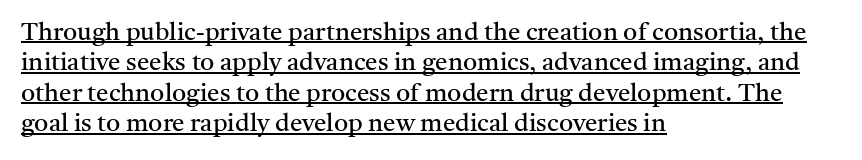
One-word summary of the alignment: left. The weight would be labelled regular, book, light, or lighter still. Decoration check: the copy is underlined. You could call the tracking neutral — neither tight nor loose. These lines were composed using upright roman letters.
